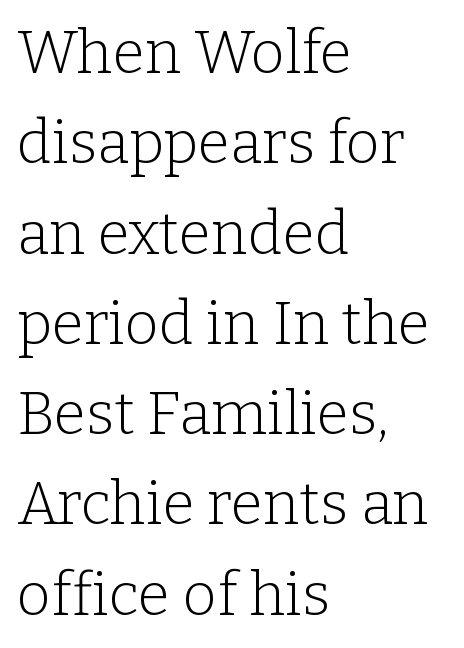
{"serif": "yes", "italic": "no", "bold": "no", "weight": "light", "width": "normal", "stroke_contrast": "low", "x_height": "medium", "monospaced": "no", "underline": "no", "align": "left", "line_spacing": "normal", "line_spacing_ratio": 1.53, "letter_spacing": "normal", "letter_spacing_em": 0.0, "glyph_px": 59}
